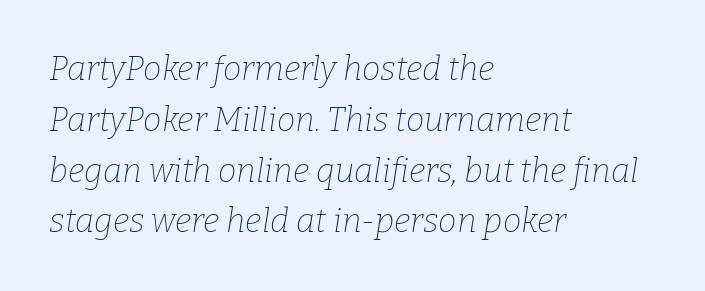
Q: Is the text bold? A: No.
Q: Is the text italic (slanted)? A: Yes, it leans right by about 9 degrees.
Q: Is the typeface a serif or a sans-serif typeface? A: Serif.
Q: Is the text underlined? A: No.
Q: How is the paragraph aligned? A: Left-aligned.
Q: Is the spacing between letters normal or unusually wide? A: Normal.
Q: Is the spacing between lines tight, normal or loose? A: Normal.
Q: Width (condensed, normal, or wide)? A: Normal.
Q: Stroke contrast? A: Low.
Q: x-height? A: Medium.
Q: Monospaced? A: No.
